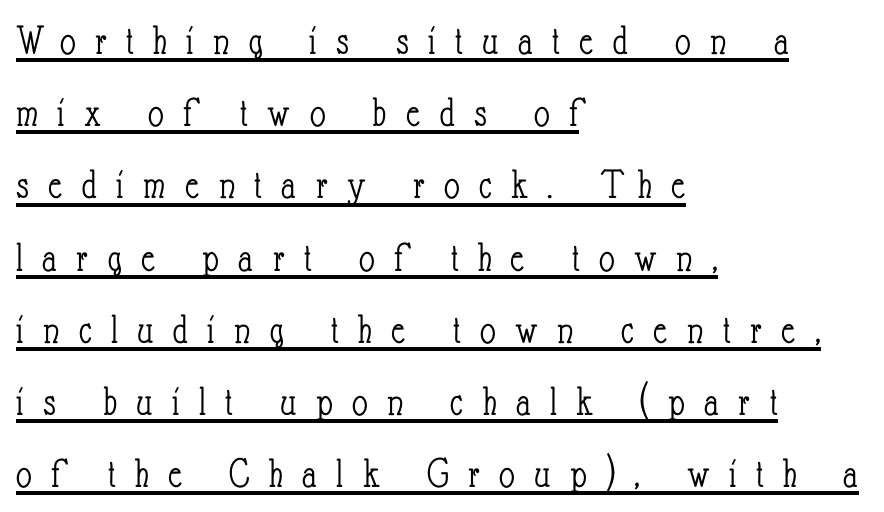
The rendering uses natural spacing where letterforms have individual widths. The sample's only ornament is a line tracing under the words. Tracking here is generous; glyphs stand well apart from one another. Summary of weight: not heavy and not bold. The rendering uses a moderate line-height, typical for paragraphs. You can tell it's not italic because the verticals are truly vertical.
